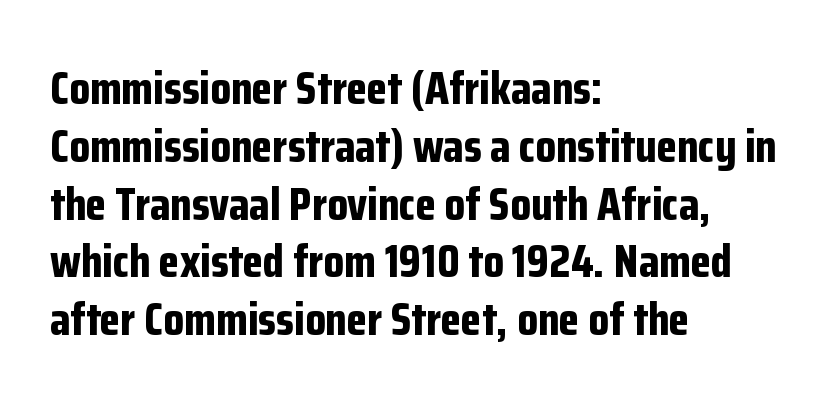
{"serif": "no", "italic": "no", "bold": "yes", "weight": "bold", "width": "condensed", "stroke_contrast": "low", "x_height": "medium", "monospaced": "no", "underline": "no", "align": "left", "line_spacing_ratio": 1.23, "letter_spacing": "normal", "letter_spacing_em": 0.0, "glyph_px": 47}
